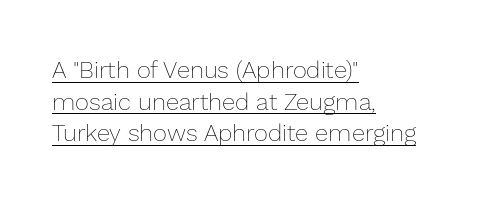
Spacing between characters is what you'd get straight out of the box. Reading down the column, the eye jumps a familiar distance to each next line. Students, observe the line beneath the letters — that is underlining. The weight would be labelled regular, book, light, or lighter still. The passage is arranged the way most books set body copy — flush left.
